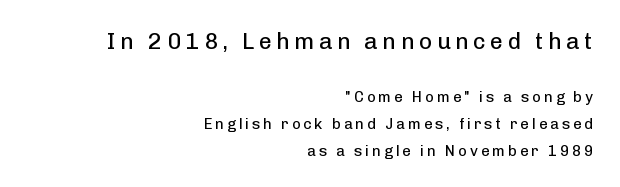
The image shows 23 px text type, upright; set right-aligned, line spacing 1.8x, not underlined; the first (top) block is 1.53x larger.
